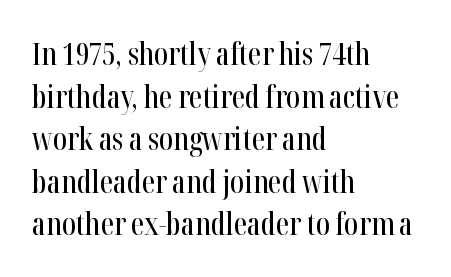
Q: Is the text italic (slanted)? A: No, it is upright.
Q: Is the typeface a serif or a sans-serif typeface? A: Serif.
Q: Is the text underlined? A: No.
Q: How is the paragraph aligned? A: Left-aligned.
Q: Is the spacing between letters normal or unusually wide? A: Normal.
Q: Is the spacing between lines tight, normal or loose? A: Normal.
Q: Width (condensed, normal, or wide)? A: Condensed.
Q: Stroke contrast? A: High.
Q: x-height? A: Medium.
Q: Monospaced? A: No.
